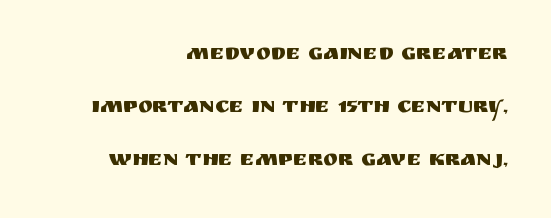
{"italic": "no", "underline": "no", "align": "right", "line_spacing": "loose", "line_spacing_ratio": 2.41, "letter_spacing": "normal", "letter_spacing_em": 0.0, "glyph_px": 22}
